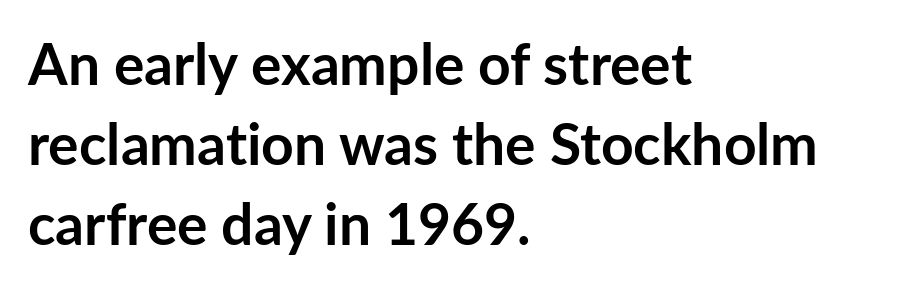
Q: Is the text bold? A: Yes.
Q: Is the text italic (slanted)? A: No, it is upright.
Q: Is the typeface a serif or a sans-serif typeface? A: Sans-serif.
Q: Is the text underlined? A: No.
Q: How is the paragraph aligned? A: Left-aligned.
Q: Is the spacing between letters normal or unusually wide? A: Normal.
Q: Is the spacing between lines tight, normal or loose? A: Normal.
Q: Width (condensed, normal, or wide)? A: Normal.
Q: Stroke contrast? A: Low.
Q: x-height? A: Medium.
Q: Monospaced? A: No.
